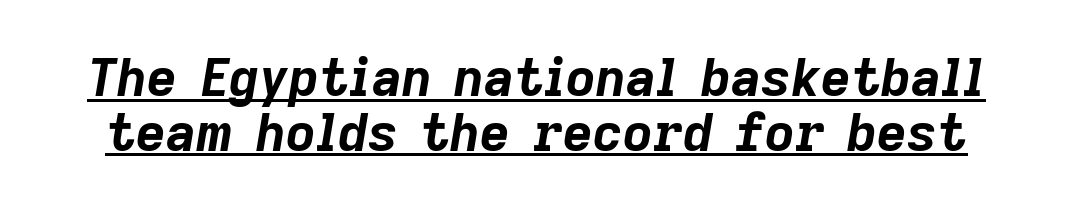
In terms of posture, this sample is oblique. The rendering uses natural spacing where letterforms have individual widths. The rendering uses the underline text-decoration. Plenty of ink on the page — the face is bold. Vertical spacing — tight. The type is set solid horizontally, with unmodified tracking.
